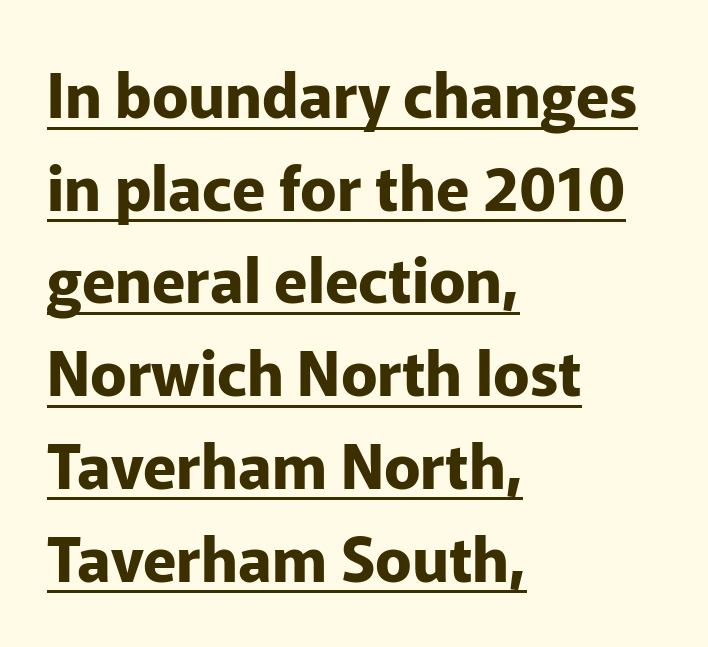
Q: Is the text bold? A: Yes.
Q: Is the text italic (slanted)? A: No, it is upright.
Q: Is the typeface a serif or a sans-serif typeface? A: Sans-serif.
Q: Is the text underlined? A: Yes.
Q: How is the paragraph aligned? A: Left-aligned.
Q: Is the spacing between letters normal or unusually wide? A: Normal.
Q: Is the spacing between lines tight, normal or loose? A: Normal.
Q: Width (condensed, normal, or wide)? A: Normal.
Q: Stroke contrast? A: Low.
Q: x-height? A: Medium.
Q: Monospaced? A: No.
